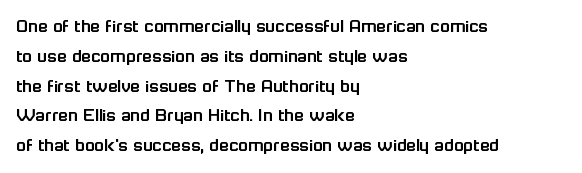
Notice how descenders clear the ascenders below comfortably — that's standard leading. In terms of letterspacing, this is plain default setting. Descender tails drop into unmarked territory. Layout note: lines flush left. The typography opts for an upright posture over an oblique one.
